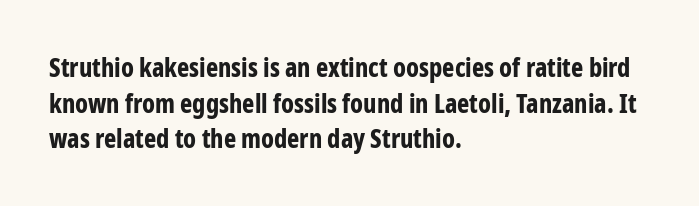
{"italic": "no", "bold": "yes", "underline": "no", "align": "left", "line_spacing": "normal", "line_spacing_ratio": 1.37, "letter_spacing": "normal", "letter_spacing_em": 0.0, "glyph_px": 26}
